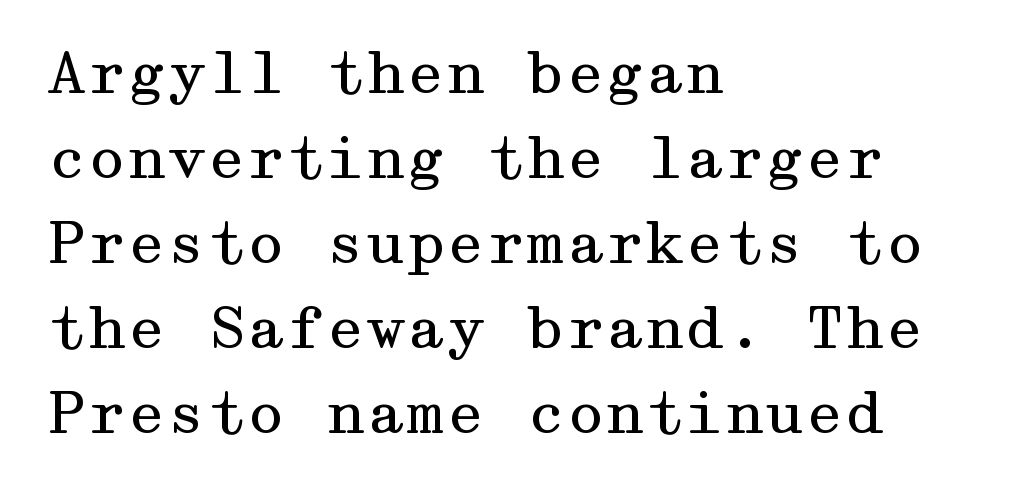
One glance says typical: line gaps are just what's usual. Vertical strokes here are truly vertical. The rendering keeps characters at their native spacing. The passage shown is typeset with a serif family. These lines are set flush left with a ragged right edge.
